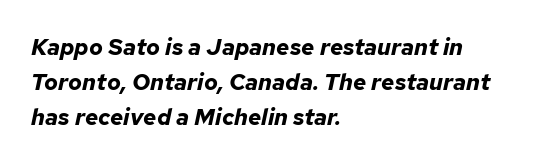
Left-aligned paragraph, ragged on the right. The whole block is typeset with a tilt. Baseline-to-baseline distance is the conventional proportion of letter height. Only glyphs here, with clear space below each row. Caption: bold face, heavy strokes.
